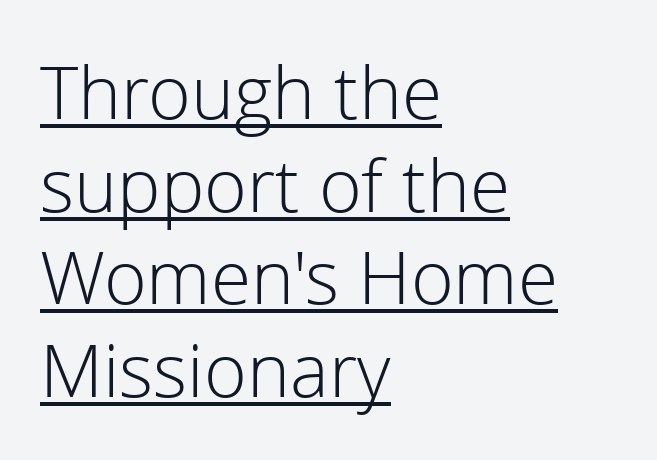
The paragraph has a hard left edge and a soft right edge. You could not count columns in this text — the font is proportionally spaced. Is the letter spacing exaggerated? No — it looks like the ordinary default. Italic? Not at all — the glyphs are vertical. Notice how a bar underscores the lettering throughout.
